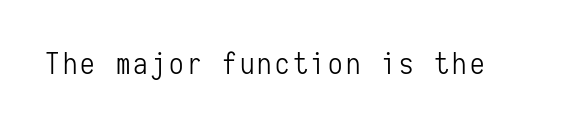
Q: Is the text bold? A: No.
Q: Is the text italic (slanted)? A: No, it is upright.
Q: Is the typeface a serif or a sans-serif typeface? A: Sans-serif.
Q: Is the text underlined? A: No.
Q: Width (condensed, normal, or wide)? A: Condensed.
Q: Stroke contrast? A: Low.
Q: x-height? A: Medium.
Q: Monospaced? A: Yes.
